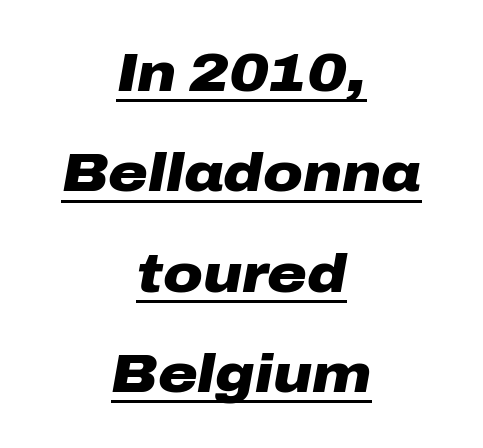
Q: Is the text bold? A: Yes.
Q: Is the text italic (slanted)? A: Yes, it leans right by about 10 degrees.
Q: Is the text underlined? A: Yes.
Q: How is the paragraph aligned? A: Centered.
Q: Is the spacing between letters normal or unusually wide? A: Normal.
Q: Width (condensed, normal, or wide)? A: Wide.
Q: Stroke contrast? A: Low.
Q: x-height? A: Medium.
Q: Monospaced? A: No.
